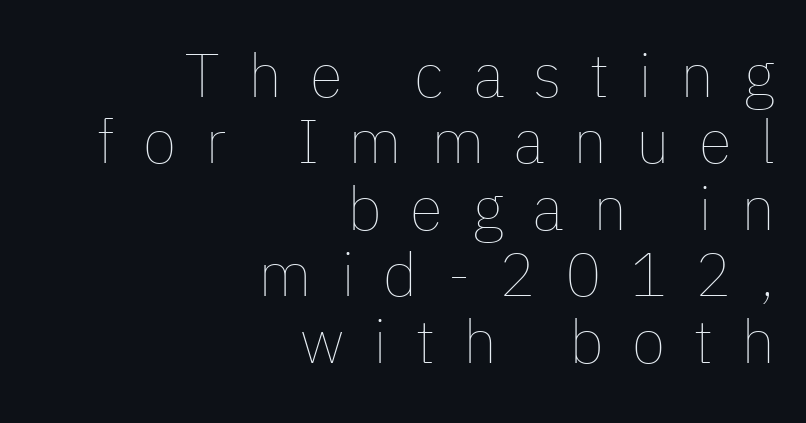
{"italic": "no", "bold": "no", "weight": "thin", "width": "normal", "stroke_contrast": "low", "x_height": "medium", "monospaced": "no", "underline": "no", "align": "right", "line_spacing": "tight", "line_spacing_ratio": 1.09, "letter_spacing": "wide", "letter_spacing_em": 0.47, "glyph_px": 61}
